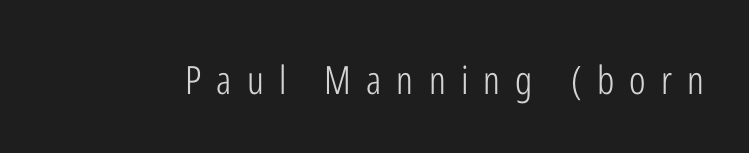
{"serif": "no", "italic": "no", "bold": "no", "weight": "light", "width": "condensed", "stroke_contrast": "low", "x_height": "medium", "monospaced": "no", "underline": "no", "letter_spacing": "wide", "letter_spacing_em": 0.39, "glyph_px": 39}
